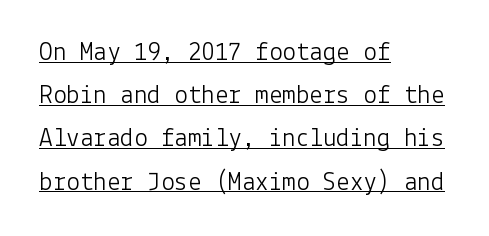
The image shows 27 px text type, upright; set left-aligned, normal line spacing (1.6x), normal letter spacing, underlined.
